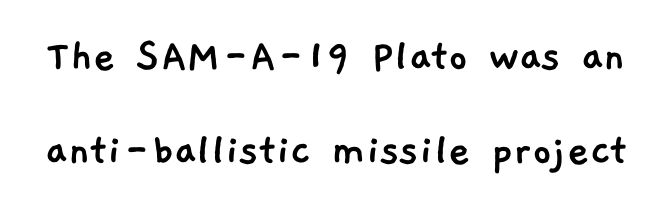
The image shows 48 px sans-serif type; set loose line spacing (1.96x), normal letter spacing, not underlined; low stroke contrast and a medium x-height.
